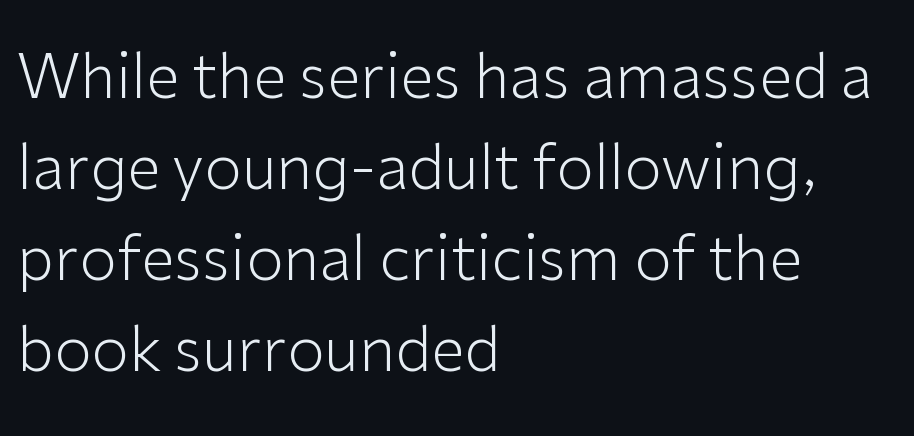
Q: Is the text bold? A: No.
Q: Is the text italic (slanted)? A: No, it is upright.
Q: Is the typeface a serif or a sans-serif typeface? A: Sans-serif.
Q: Is the text underlined? A: No.
Q: How is the paragraph aligned? A: Left-aligned.
Q: Is the spacing between letters normal or unusually wide? A: Normal.
Q: Is the spacing between lines tight, normal or loose? A: Normal.
Q: Width (condensed, normal, or wide)? A: Normal.
Q: Stroke contrast? A: Low.
Q: x-height? A: Medium.
Q: Monospaced? A: No.
